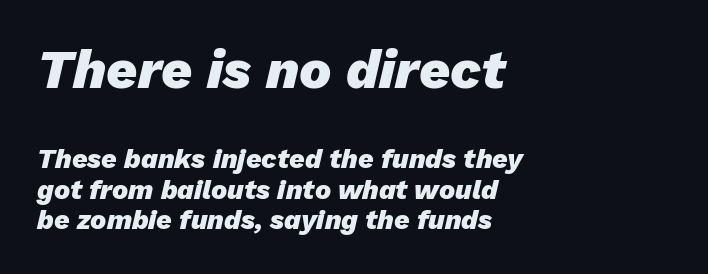
{"italic": "yes", "lean": "right", "slant_degrees": 13, "bold": "yes", "weight": "heavy", "width": "normal", "stroke_contrast": "low", "x_height": "medium", "monospaced": "no", "underline": "no", "align": "left", "line_spacing": "tight", "line_spacing_ratio": 1.14, "letter_spacing": "normal", "letter_spacing_em": 0.0, "larger_block": "first", "size_ratio": 2.0, "glyph_px": 54}
